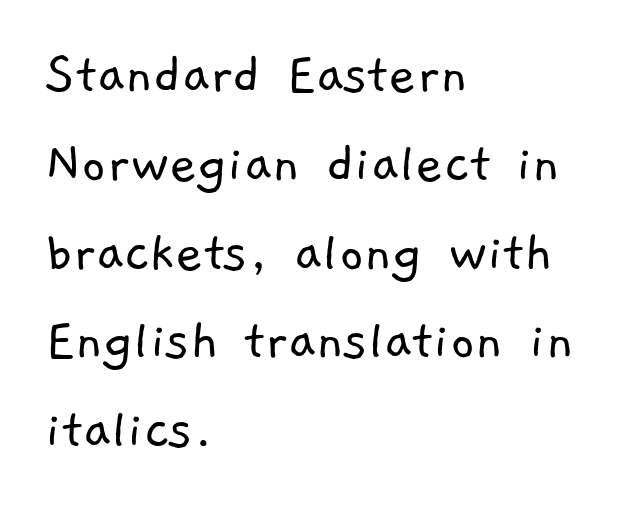
Q: Is the text bold? A: No.
Q: Is the typeface a serif or a sans-serif typeface? A: Sans-serif.
Q: Is the text underlined? A: No.
Q: How is the paragraph aligned? A: Left-aligned.
Q: Is the spacing between letters normal or unusually wide? A: Normal.
Q: Is the spacing between lines tight, normal or loose? A: Normal.
Q: Width (condensed, normal, or wide)? A: Normal.
Q: Stroke contrast? A: Low.
Q: x-height? A: Medium.
Q: Monospaced? A: No.
